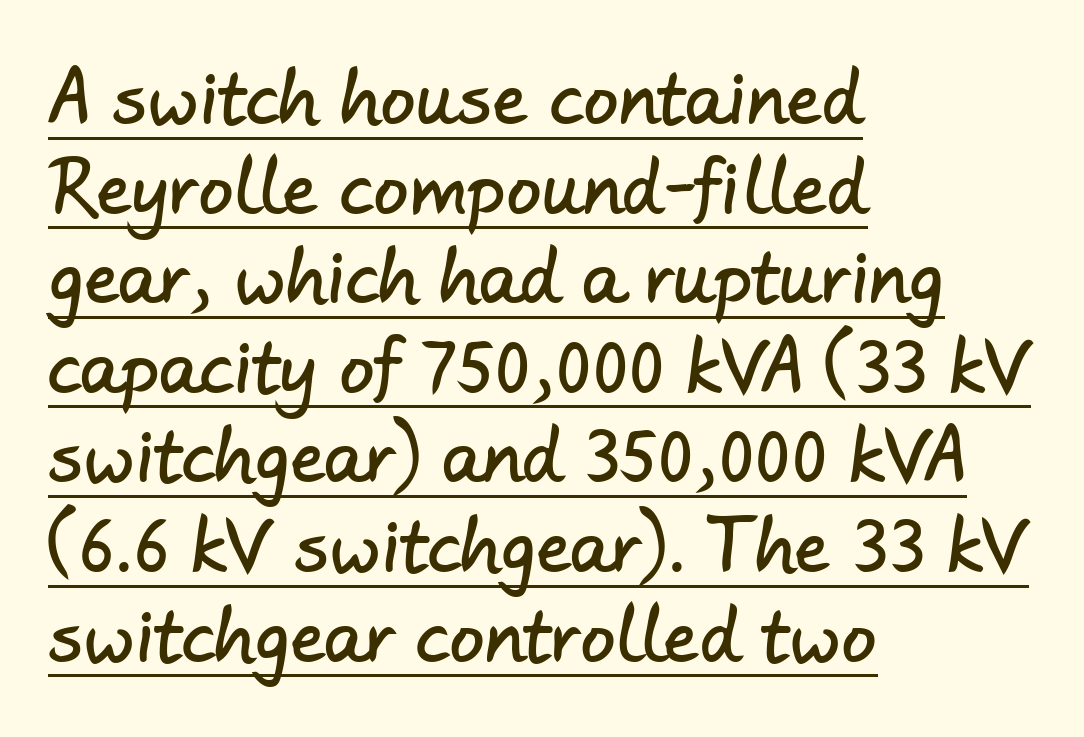
A typesetter would call this proportional, since set widths differ per character. The sample's only ornament is a line tracing under the words. Normally led — the rows are evenly, conventionally spaced. All the whitespace from short lines collects on the right.
